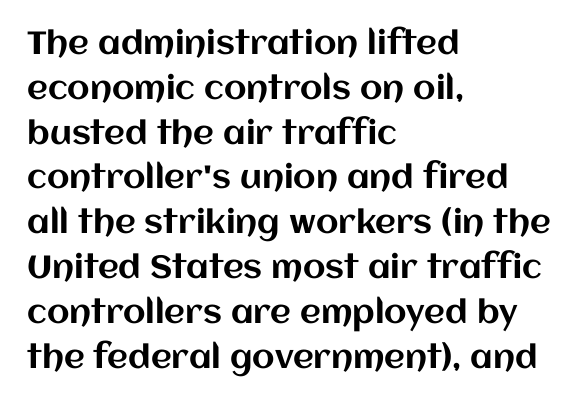
Q: Is the text italic (slanted)? A: No, it is upright.
Q: Is the text underlined? A: No.
Q: How is the paragraph aligned? A: Left-aligned.
Q: Is the spacing between letters normal or unusually wide? A: Normal.
Q: Is the spacing between lines tight, normal or loose? A: Normal.
Q: Width (condensed, normal, or wide)? A: Normal.
Q: Stroke contrast? A: Medium.
Q: x-height? A: Large.
Q: Monospaced? A: No.
